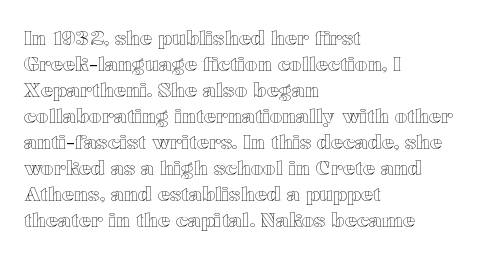
The image shows 20 px text type, upright; set left-aligned, normal line spacing (1.3x), normal letter spacing, not underlined.
